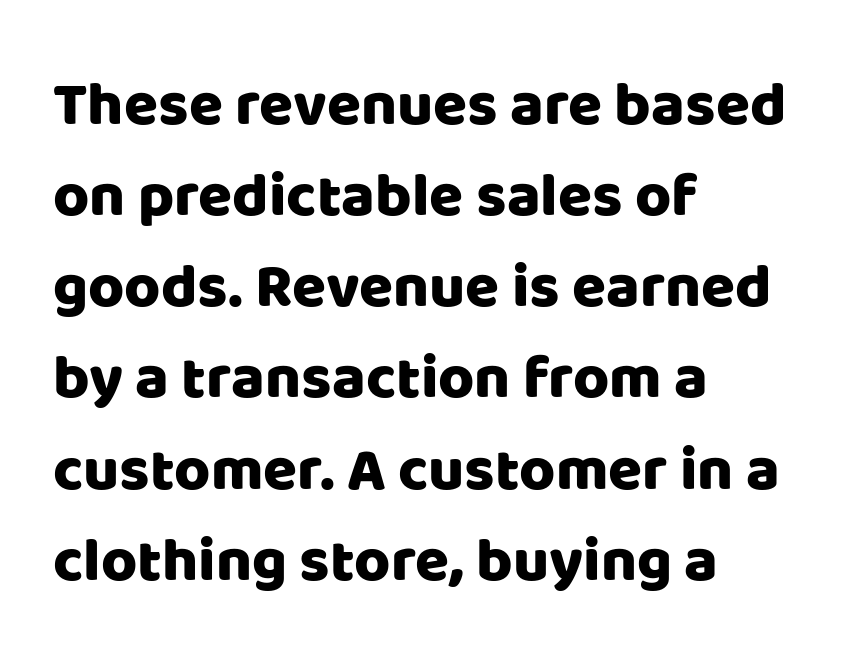
{"serif": "no", "italic": "no", "width": "normal", "stroke_contrast": "low", "x_height": "large", "monospaced": "no", "underline": "no", "align": "left", "line_spacing": "normal", "line_spacing_ratio": 1.47, "letter_spacing": "normal", "letter_spacing_em": 0.0, "glyph_px": 62}
